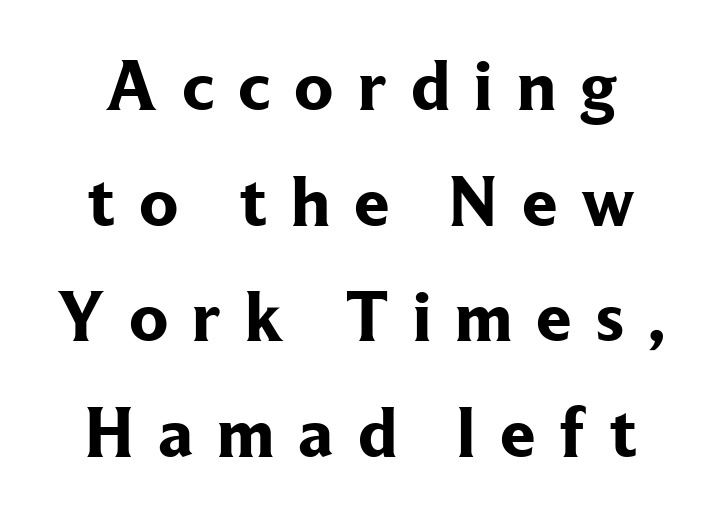
The face used here is proportionally spaced, like ordinary book or web type. Note: serifs present on the glyphs. Decoration check: the copy has no underline. The block of text has a typical density, with ordinary space between rows. Italic? Not at all — the glyphs are vertical.
